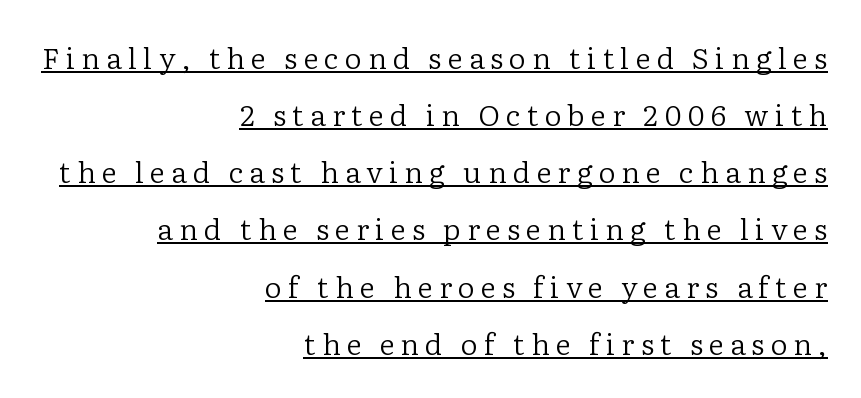
Italic: no, the glyphs are upright roman. Check where the strokes stop: tiny serifs finish them off. Weight: regular or lighter. These lines stand farther apart than default settings would place them. Think of a printed novel: that variable character pitch is what you see here. Short and long lines alike share a common ending point at right.
